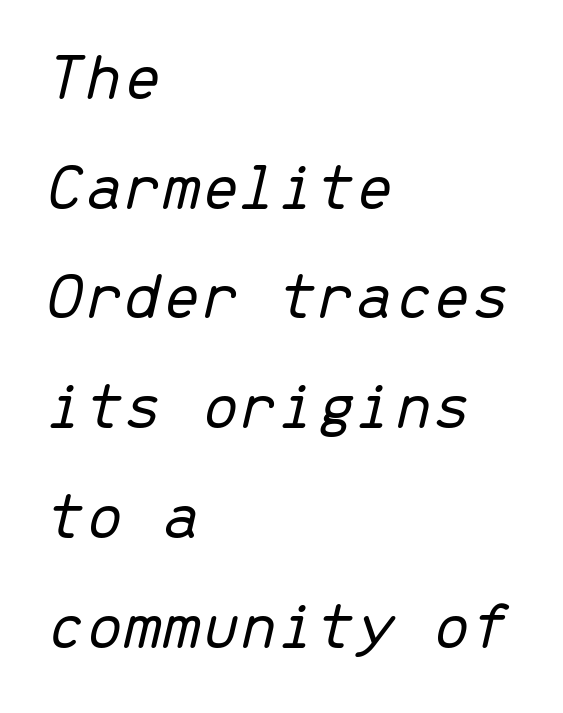
A clean baseline with only descenders dipping below it. Short and long lines alike share a common starting point at left. Note the uniform advance width — an 'i' takes as much space as an 'm'. The face used here has a pronounced slope to its letters. Default kerning and tracking; the words read as compact shapes.
